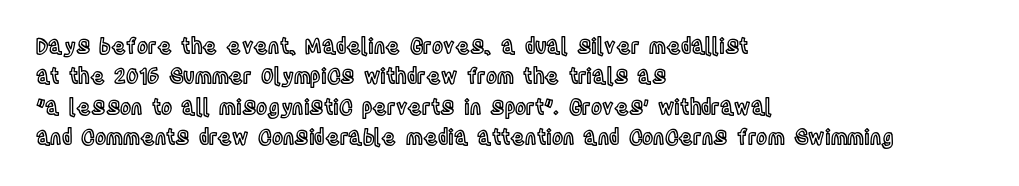
{"italic": "no", "underline": "no", "align": "left", "line_spacing": "normal", "line_spacing_ratio": 1.45, "letter_spacing": "normal", "letter_spacing_em": 0.0, "glyph_px": 21}
